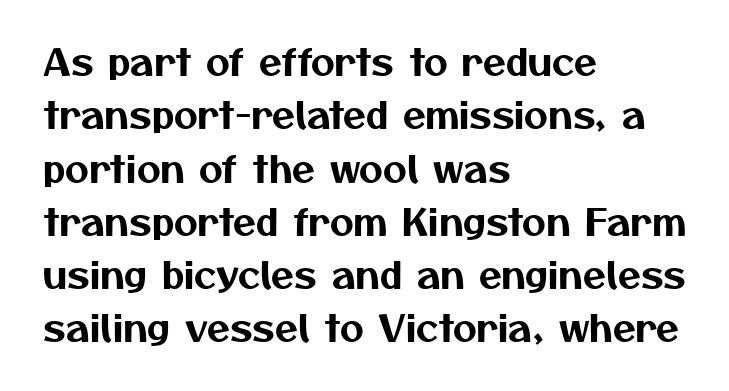
The space directly below the letters is spotless. Students, note that the glyphs here touch the page at normal intervals. You can tell from the bare stems that sans-serif type was used. These lines are rendered in a variable-pitch font. Where is the straight margin? On the left.
